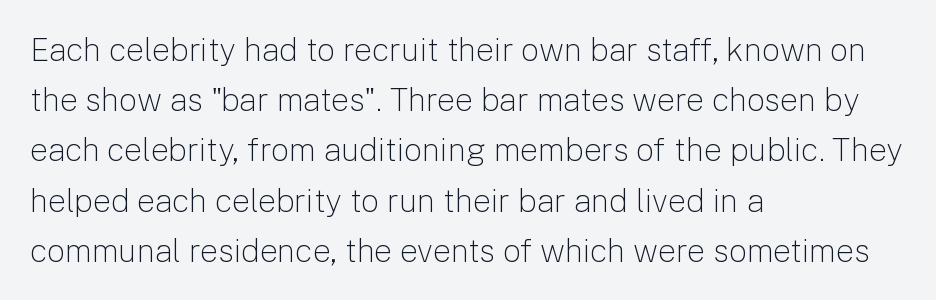
Tall strokes in this sample are plumb rather than angled. Is the block centered? No — it sits flush against the left margin. Proportional: the letters do not fall into vertical columns. The font family rendered here belongs to the sans-serif group. Underlining? Definitely not there.
